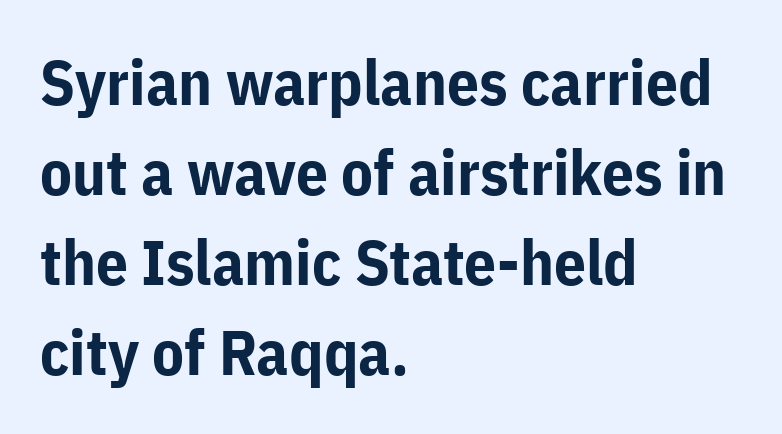
{"serif": "no", "italic": "no", "bold": "yes", "weight": "bold", "width": "normal", "stroke_contrast": "low", "x_height": "medium", "monospaced": "no", "underline": "no", "align": "left", "line_spacing": "normal", "line_spacing_ratio": 1.43, "letter_spacing": "normal", "letter_spacing_em": 0.0, "glyph_px": 63}
